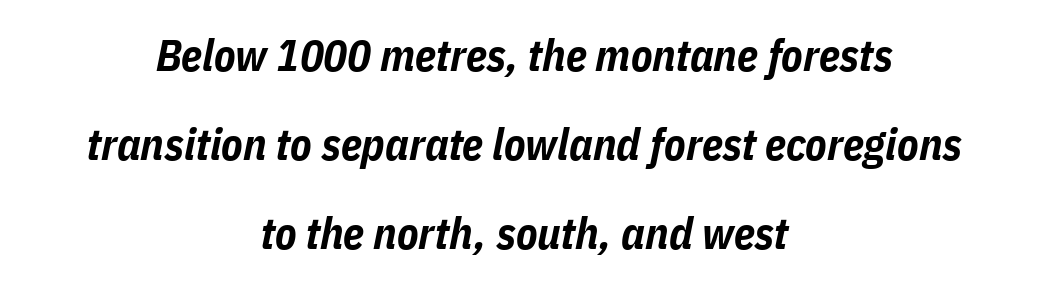
The lines are quadded center. The characters look thick and weighty, a clear bold. Proportional: the letters do not fall into vertical columns. Does extra space separate the letters? No, they use regular spacing.
